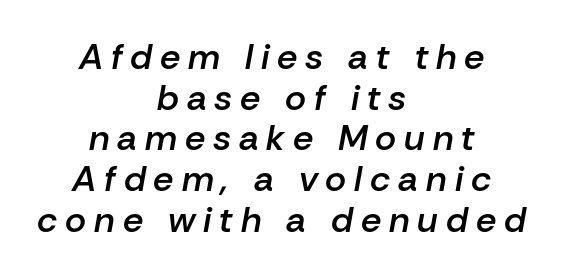
Its strokes are somewhat broadened, the hallmark of semibold type. Italic? Definitely — the glyphs are oblique. Spacing verdict: proportional, widths tailored to each character. This sample uses expanded letter spacing, leaving extra air between glyphs. Quick note: underline off.
